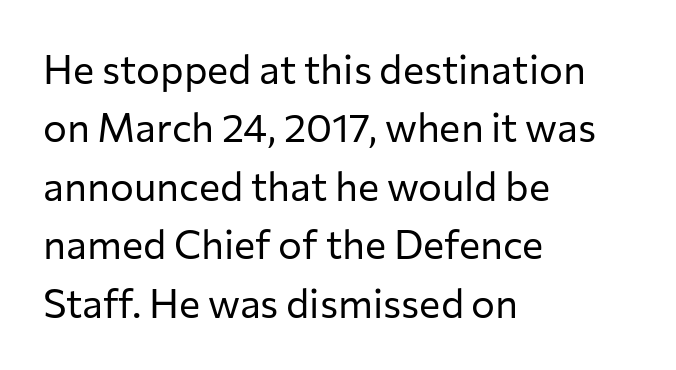
{"serif": "no", "italic": "no", "bold": "no", "weight": "regular", "width": "normal", "stroke_contrast": "low", "x_height": "medium", "monospaced": "no", "underline": "no", "align": "left", "line_spacing": "normal", "line_spacing_ratio": 1.46, "letter_spacing": "normal", "letter_spacing_em": 0.0, "glyph_px": 40}
